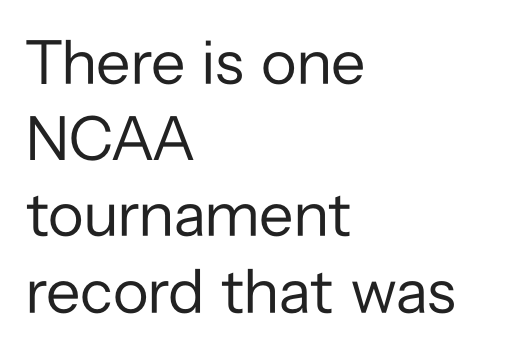
The image shows 63 px regular-weight sans-serif type, upright; set left-aligned, line spacing 1.21x, normal letter spacing, not underlined; low stroke contrast and a medium x-height.
